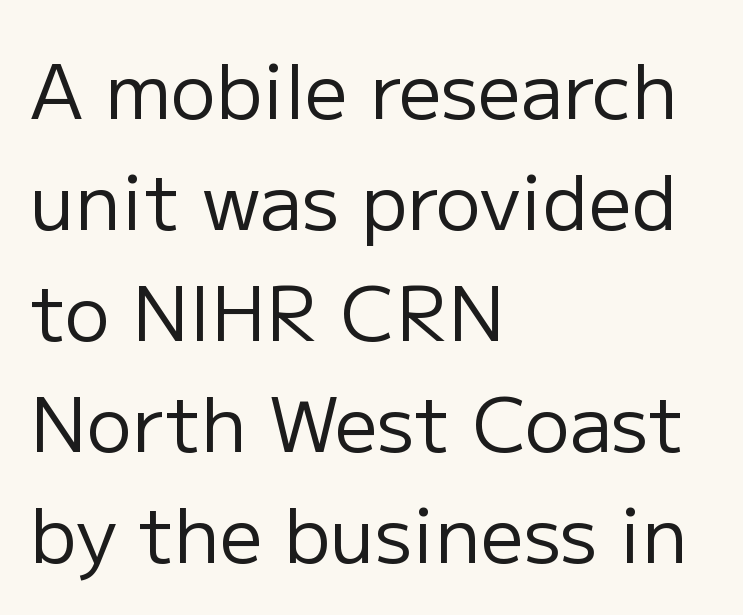
Q: Is the text bold? A: No.
Q: Is the text italic (slanted)? A: No, it is upright.
Q: Is the typeface a serif or a sans-serif typeface? A: Sans-serif.
Q: Is the text underlined? A: No.
Q: How is the paragraph aligned? A: Left-aligned.
Q: Is the spacing between letters normal or unusually wide? A: Normal.
Q: Is the spacing between lines tight, normal or loose? A: Normal.
Q: Width (condensed, normal, or wide)? A: Normal.
Q: Stroke contrast? A: Low.
Q: x-height? A: Medium.
Q: Monospaced? A: No.
